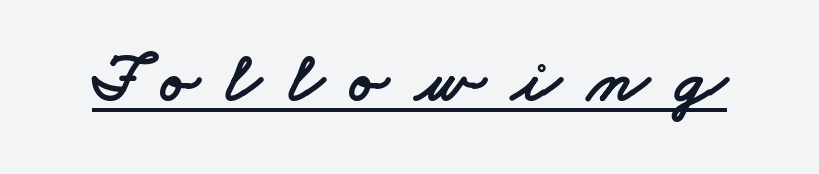
Q: Is the typeface a serif or a sans-serif typeface? A: Sans-serif.
Q: Is the text underlined? A: Yes.
Q: Is the spacing between letters normal or unusually wide? A: Unusually wide.
Q: Width (condensed, normal, or wide)? A: Wide.
Q: Stroke contrast? A: Low.
Q: x-height? A: Small.
Q: Monospaced? A: No.
